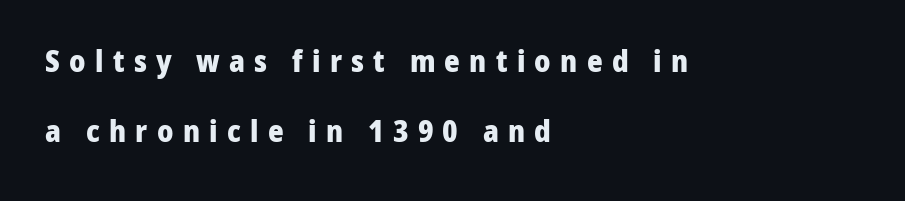
The font is running at its bold setting. The passage is arranged the way most books set body copy — flush left. Unmarked baselines from the first word to the last. Check where the strokes stop: nothing finishes them off — pure sans.
